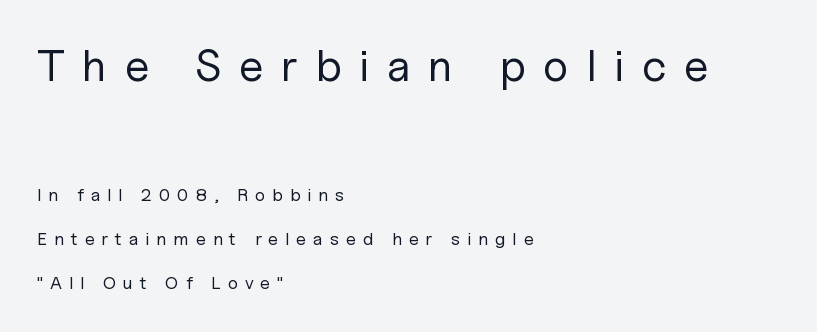
Q: Is the text bold? A: No.
Q: Is the text italic (slanted)? A: No, it is upright.
Q: Is the typeface a serif or a sans-serif typeface? A: Sans-serif.
Q: Is the text underlined? A: No.
Q: How is the paragraph aligned? A: Left-aligned.
Q: Is the spacing between letters normal or unusually wide? A: Unusually wide.
Q: Is the spacing between lines tight, normal or loose? A: Loose.
Q: Which block of text is set in a larger size, the first (top) or the second (bottom)? A: The first (top) one.
Q: Width (condensed, normal, or wide)? A: Normal.
Q: Stroke contrast? A: Low.
Q: x-height? A: Medium.
Q: Monospaced? A: No.
